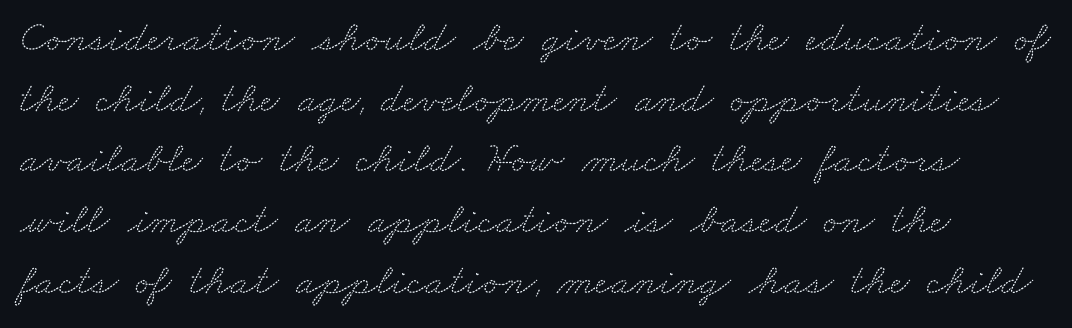
The image shows 44 px wide serif type; set normal line spacing (1.38x), normal letter spacing, not underlined; medium stroke contrast and a small x-height.
